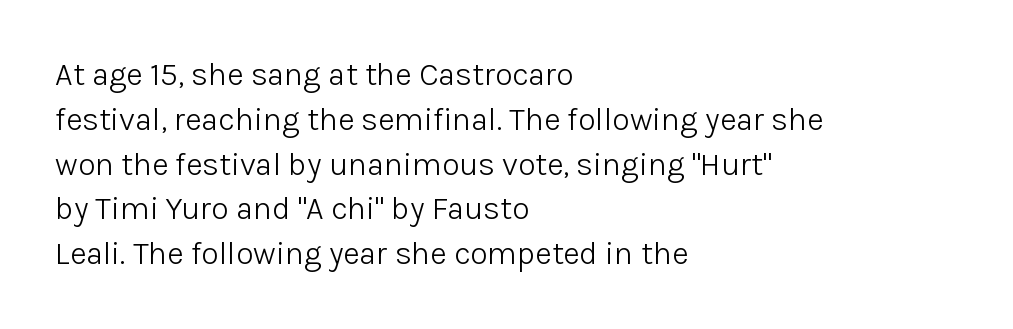
These lines are rendered in a variable-pitch font. Spacing between characters is what you'd get straight out of the box. The weight would be labelled regular, book, light, or lighter still. The specimen reads as upright at a glance. Bare-footed words on every line.
